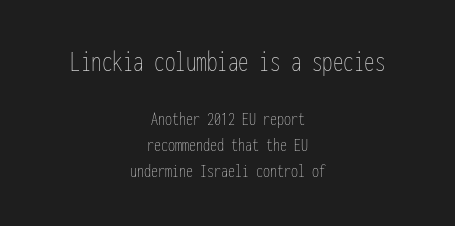
Q: Is the text bold? A: No.
Q: Is the text italic (slanted)? A: No, it is upright.
Q: Is the text underlined? A: No.
Q: How is the paragraph aligned? A: Centered.
Q: Is the spacing between letters normal or unusually wide? A: Normal.
Q: Is the spacing between lines tight, normal or loose? A: Normal.
Q: Which block of text is set in a larger size, the first (top) or the second (bottom)? A: The first (top) one.
Q: Width (condensed, normal, or wide)? A: Condensed.
Q: Stroke contrast? A: Low.
Q: x-height? A: Medium.
Q: Monospaced? A: Yes.
